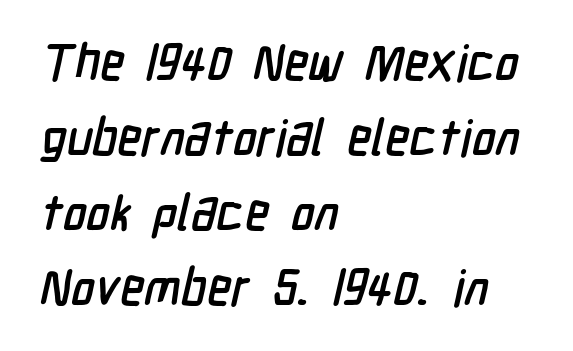
Q: Is the typeface a serif or a sans-serif typeface? A: Sans-serif.
Q: Is the text underlined? A: No.
Q: How is the paragraph aligned? A: Left-aligned.
Q: Is the spacing between letters normal or unusually wide? A: Normal.
Q: Is the spacing between lines tight, normal or loose? A: Normal.
Q: Width (condensed, normal, or wide)? A: Condensed.
Q: Stroke contrast? A: Low.
Q: x-height? A: Medium.
Q: Monospaced? A: No.
